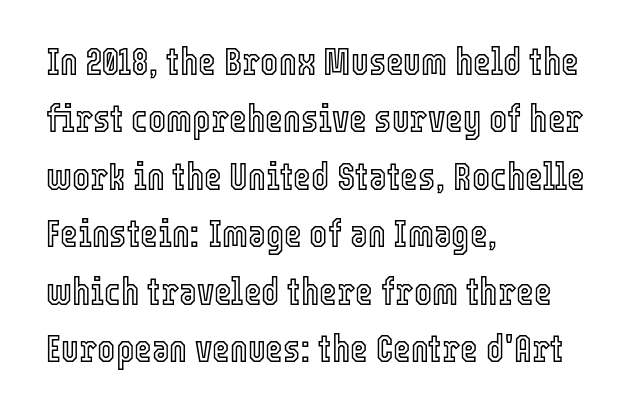
{"italic": "no", "width": "condensed", "x_height": "medium", "monospaced": "no", "underline": "no", "align": "left", "line_spacing": "normal", "line_spacing_ratio": 1.51, "letter_spacing": "normal", "letter_spacing_em": 0.0, "glyph_px": 38}
